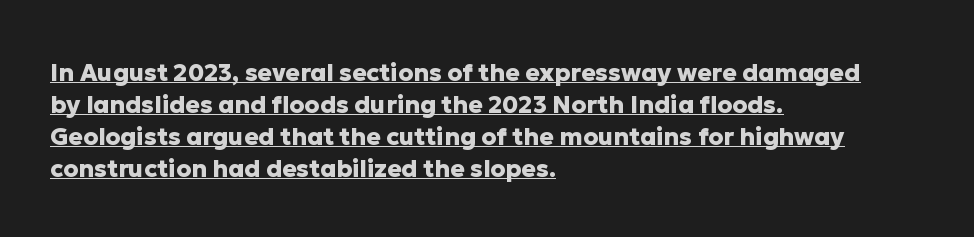
The image shows 24 px bold type, upright; set left-aligned, normal line spacing (1.33x), normal letter spacing, underlined.
